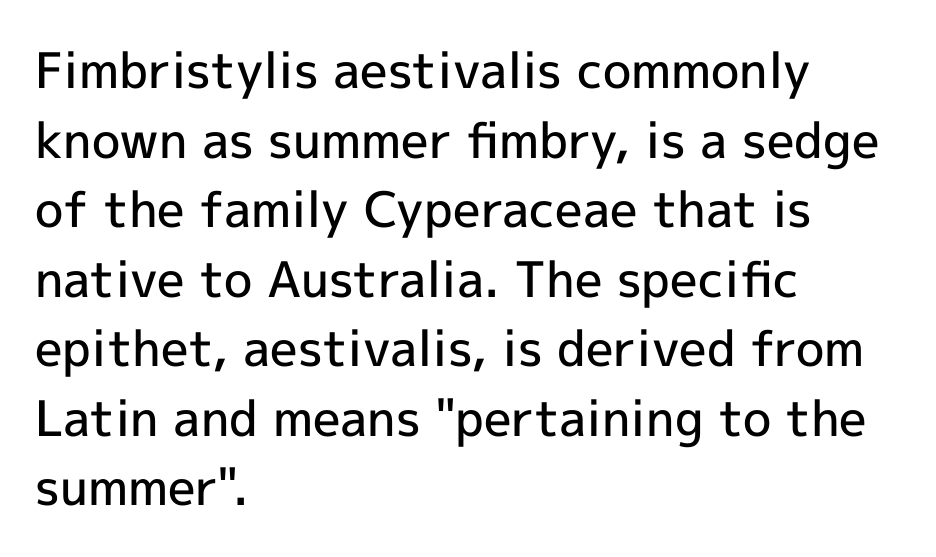
The vertical gap from one line to the next is medium. Nope, not italic — everything's standing straight. The face used here is a semibold: visibly heavier than regular, lighter than bold. The letters advance in unequal steps, a hallmark of proportional type.
